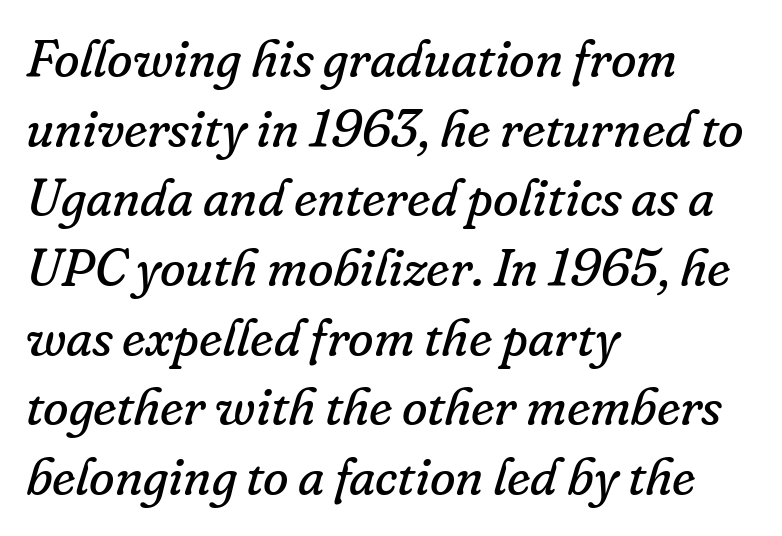
{"serif": "yes", "italic": "yes", "lean": "right", "slant_degrees": 16, "bold": "no", "weight": "regular", "width": "normal", "stroke_contrast": "low", "x_height": "small", "monospaced": "no", "underline": "no", "align": "left", "line_spacing": "normal", "line_spacing_ratio": 1.34, "letter_spacing": "normal", "letter_spacing_em": 0.0, "glyph_px": 52}
